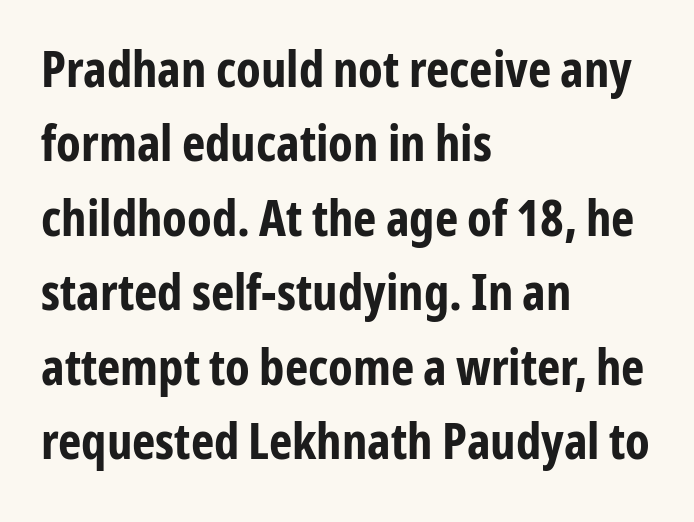
Bare-footed words on every line. Rows of type keep a routine distance in the vertical direction. The letters advance in unequal steps, a hallmark of proportional type. The sample has been set heavy, in full bold. Is the block centered? No — it sits flush against the left margin.
